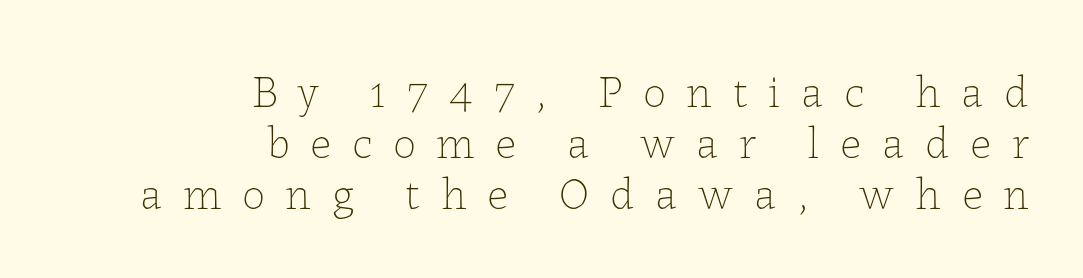
Q: Is the text bold? A: No.
Q: Is the text italic (slanted)? A: No, it is upright.
Q: Is the text underlined? A: No.
Q: How is the paragraph aligned? A: Right-aligned.
Q: Is the spacing between letters normal or unusually wide? A: Unusually wide.
Q: Is the spacing between lines tight, normal or loose? A: Tight.
Q: Width (condensed, normal, or wide)? A: Normal.
Q: Stroke contrast? A: Low.
Q: x-height? A: Medium.
Q: Monospaced? A: No.
